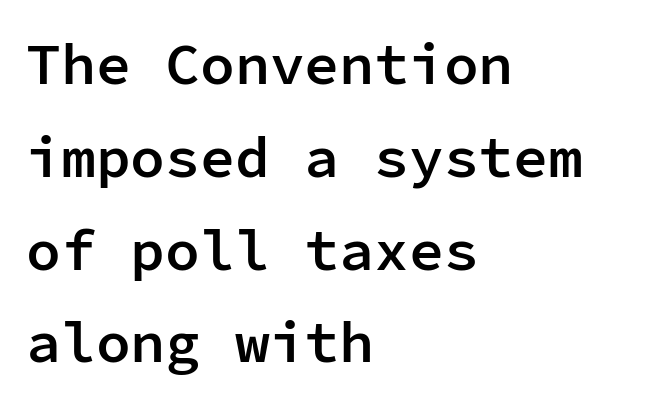
Leading: standard. A somewhat darkened texture: the type is semibold rather than bold. The letters march in equal steps, a hallmark of fixed-pitch type. Unlike italic type, these characters show no tilt at all.
